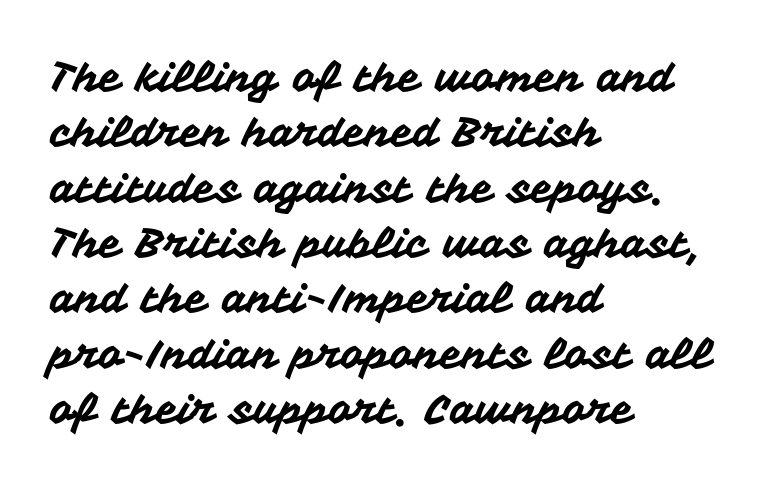
{"serif": "no", "width": "normal", "stroke_contrast": "medium", "x_height": "medium", "monospaced": "no", "underline": "no", "align": "left", "line_spacing": "normal", "line_spacing_ratio": 1.35, "letter_spacing": "normal", "letter_spacing_em": 0.0, "glyph_px": 41}
